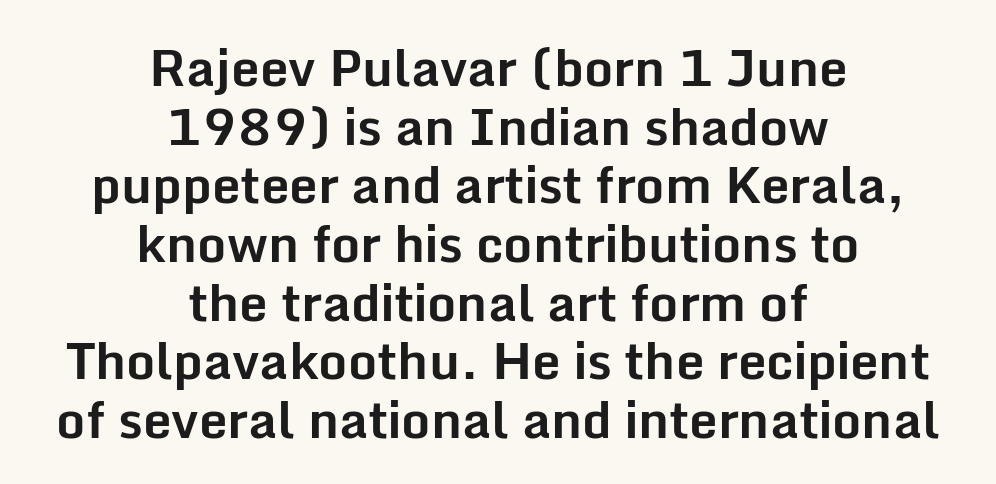
{"serif": "no", "italic": "no", "bold": "yes", "weight": "bold", "width": "normal", "stroke_contrast": "low", "x_height": "medium", "monospaced": "no", "underline": "no", "align": "center", "line_spacing": "tight", "line_spacing_ratio": 1.15, "letter_spacing": "normal", "letter_spacing_em": 0.0, "glyph_px": 51}
